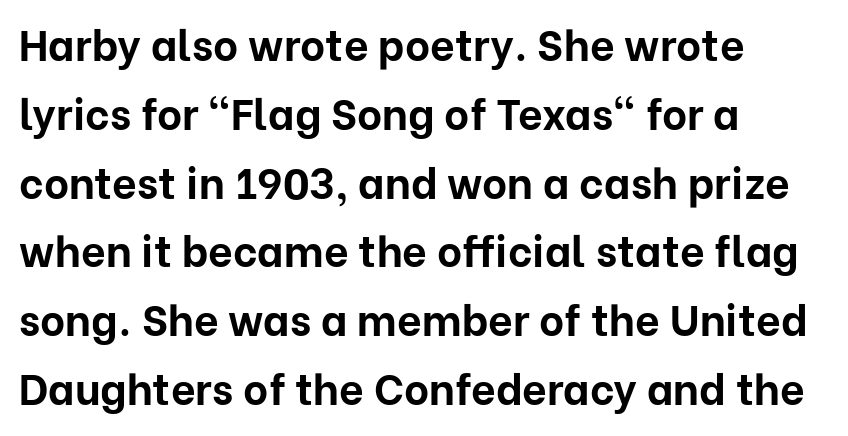
Students, this is bold: see how much ink each stroke carries. In terms of letterform style, serifs are entirely absent. The glyphs are unaccompanied by any horizontal stroke below them. When letters stand straight like this, we call the style roman or upright.
